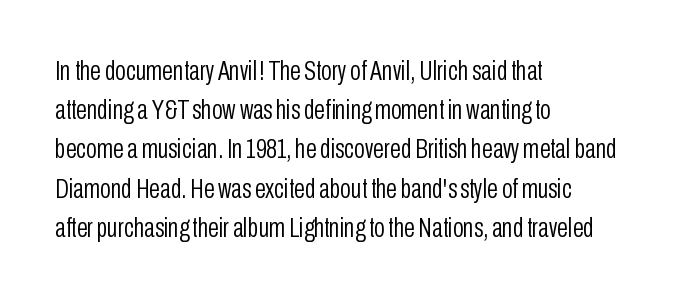
{"serif": "no", "italic": "no", "bold": "no", "weight": "light", "width": "condensed", "stroke_contrast": "low", "x_height": "medium", "monospaced": "no", "underline": "no", "align": "left", "line_spacing": "normal", "line_spacing_ratio": 1.4, "letter_spacing": "normal", "letter_spacing_em": 0.0, "glyph_px": 28}
